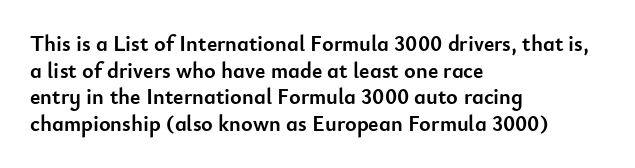
The image shows 22 px bold type, upright; set left-aligned, line spacing 1.21x, normal letter spacing, not underlined.
